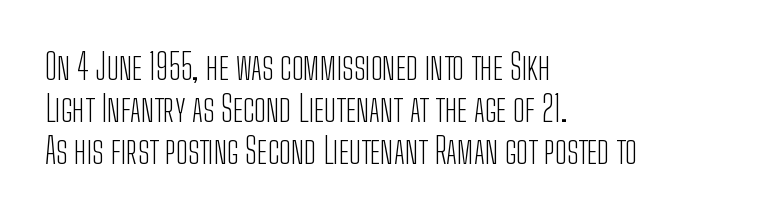
The image shows 35 px light, condensed sans-serif type, upright; set left-aligned, line spacing 1.2x, normal letter spacing, not underlined; low stroke contrast and a medium x-height.
